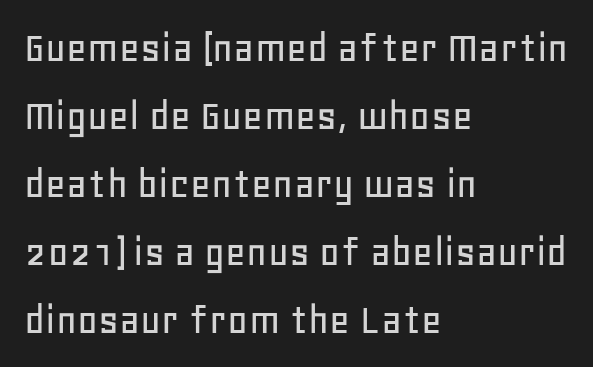
In terms of posture, this sample is upright. The setting favours the left margin, as ordinary paragraphs usually do. The rendering uses natural spacing where letterforms have individual widths. These lines sit exactly where default settings would place them. Short note: letters normally spaced.
